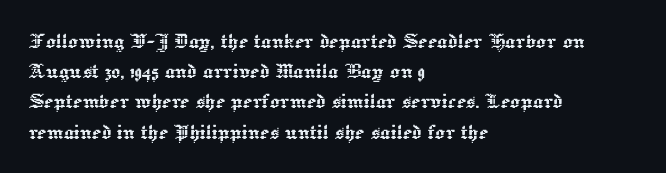
{"italic": "no", "underline": "no", "align": "left", "line_spacing_ratio": 1.21, "letter_spacing": "normal", "letter_spacing_em": 0.0, "glyph_px": 25}
